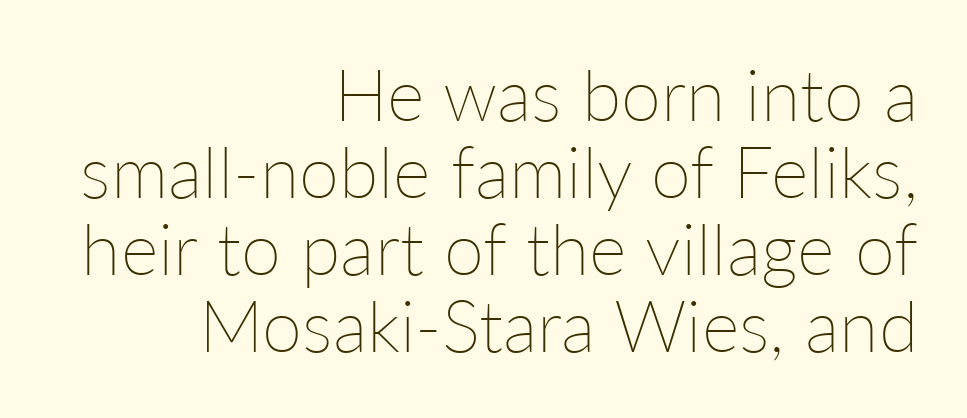
The image shows 72 px thin type, upright; set right-aligned, tight line spacing (1.07x), normal letter spacing, not underlined; low stroke contrast and a medium x-height.
